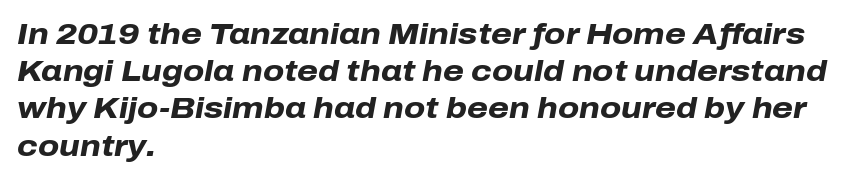
{"italic": "yes", "lean": "right", "slant_degrees": 10, "bold": "yes", "weight": "heavy", "width": "normal", "stroke_contrast": "low", "x_height": "medium", "monospaced": "no", "underline": "no", "align": "left", "line_spacing_ratio": 1.24, "letter_spacing": "normal", "letter_spacing_em": 0.0, "glyph_px": 30}
